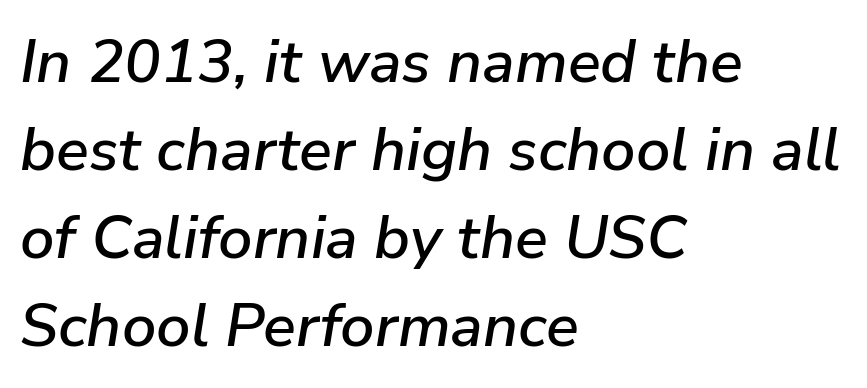
The image shows 61 px text type, italic (leaning right); set left-aligned, normal line spacing (1.44x), normal letter spacing, not underlined; low stroke contrast and a medium x-height.
